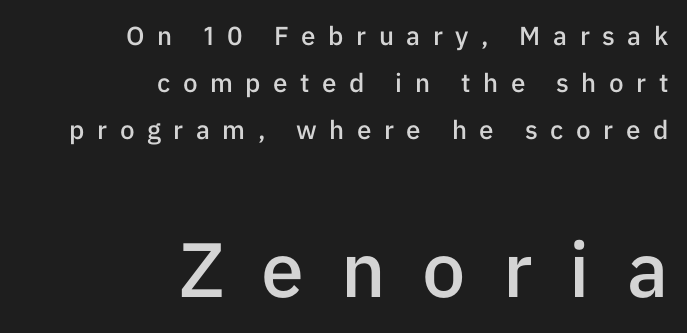
The image shows 77 px semibold sans-serif type, upright; set right-aligned, line spacing 1.8x, unusually wide letter spacing (+0.48 em), not underlined; the second (bottom) block is 2.96x larger; low stroke contrast and a medium x-height.
